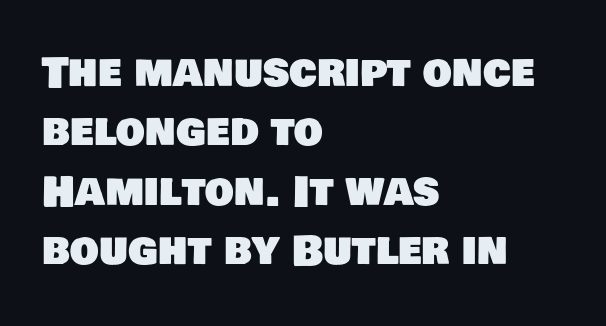
Quick note: underline off. Between one letter and the next there's only the usual sliver of space. This rendering employs a face without finishing strokes, i.e., a sans-serif. Notice how descenders clear the ascenders below comfortably — that's standard leading. Line starts are locked; line ends wander.
